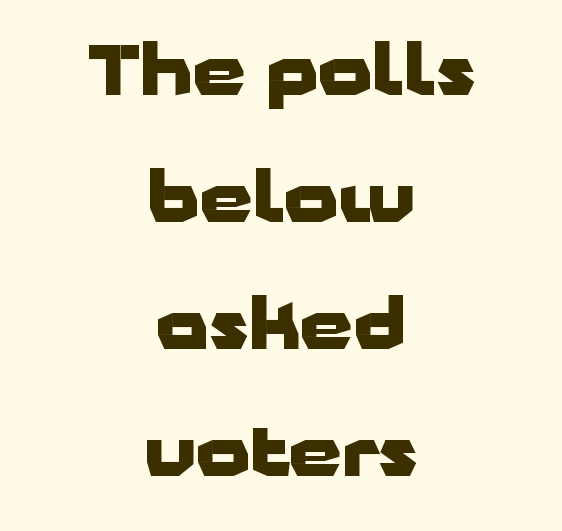
The image shows 68 px heavy, wide sans-serif type, upright; set centered, line spacing 1.87x, normal letter spacing, not underlined; low stroke contrast and a medium x-height.
